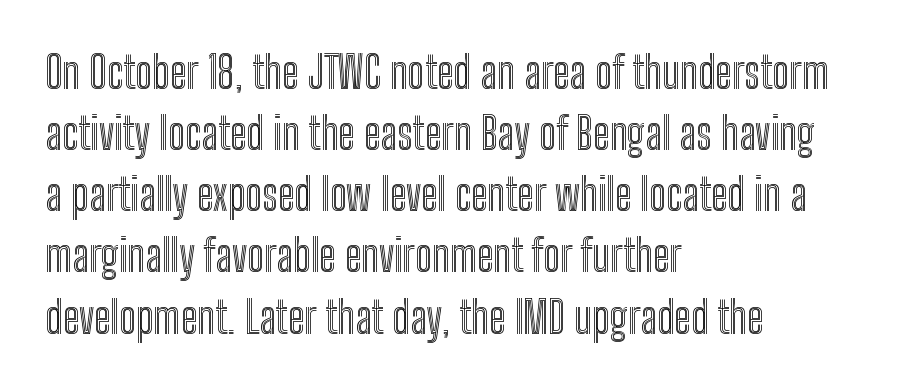
Q: Is the text italic (slanted)? A: No, it is upright.
Q: Is the text underlined? A: No.
Q: How is the paragraph aligned? A: Left-aligned.
Q: Is the spacing between letters normal or unusually wide? A: Normal.
Q: Is the spacing between lines tight, normal or loose? A: Normal.
Q: Width (condensed, normal, or wide)? A: Condensed.
Q: x-height? A: Medium.
Q: Monospaced? A: No.
